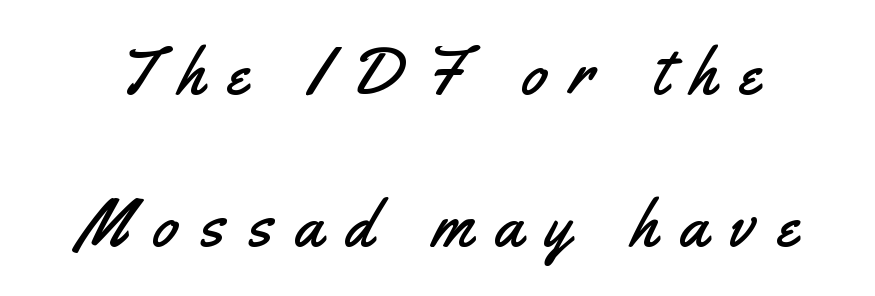
{"serif": "no", "width": "condensed", "stroke_contrast": "medium", "x_height": "small", "monospaced": "no", "underline": "no", "line_spacing": "loose", "line_spacing_ratio": 2.31, "letter_spacing": "wide", "letter_spacing_em": 0.35, "glyph_px": 66}
